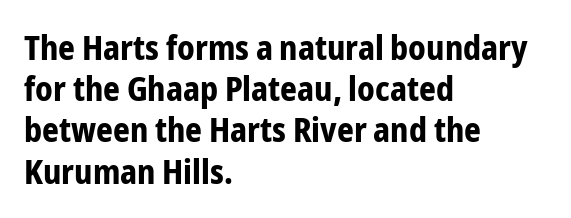
Horizontal bands of white between lines are of average thickness. Is there any slant? The stems are plumb. Inter-character spacing is left at the font's built-in metrics. Where is the straight margin? On the left.
